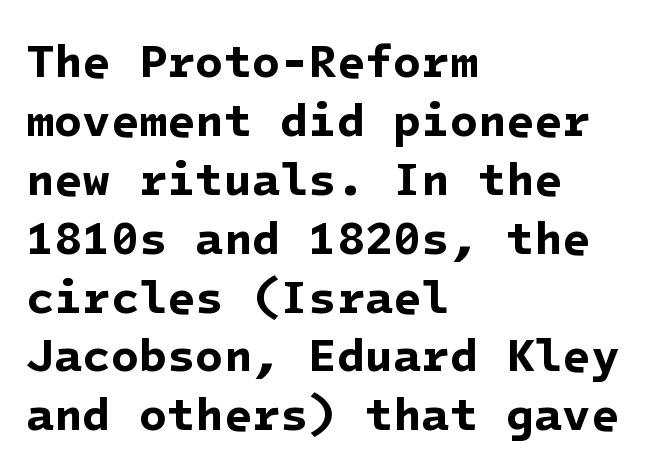
The text was rendered using a sans face with plain stroke endings. Set as a true bold cut, around the 700 mark. Type without underlining. The rag falls on the right side of this text block. Quick note: interline space is typical. Standard letterfit; no display-style spreading of the glyphs.
